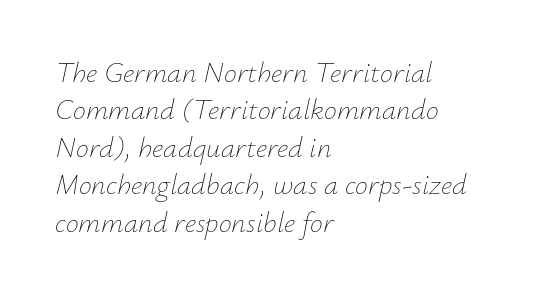
Q: Is the text bold? A: No.
Q: Is the text italic (slanted)? A: Yes, it leans right by about 12 degrees.
Q: Is the text underlined? A: No.
Q: How is the paragraph aligned? A: Left-aligned.
Q: Is the spacing between letters normal or unusually wide? A: Normal.
Q: Is the spacing between lines tight, normal or loose? A: Normal.
Q: Width (condensed, normal, or wide)? A: Normal.
Q: Stroke contrast? A: Low.
Q: x-height? A: Small.
Q: Monospaced? A: No.
